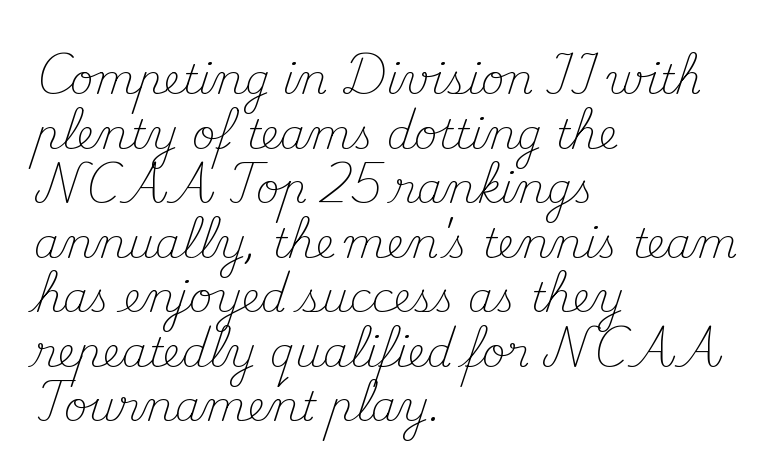
The image shows 41 px light serif type; set left-aligned, normal line spacing (1.33x), normal letter spacing, not underlined; medium stroke contrast and a small x-height.
